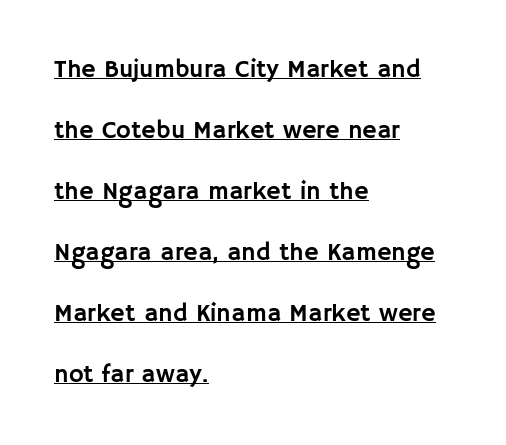
Q: Is the text italic (slanted)? A: No, it is upright.
Q: Is the text underlined? A: Yes.
Q: How is the paragraph aligned? A: Left-aligned.
Q: Is the spacing between letters normal or unusually wide? A: Normal.
Q: Is the spacing between lines tight, normal or loose? A: Loose.
